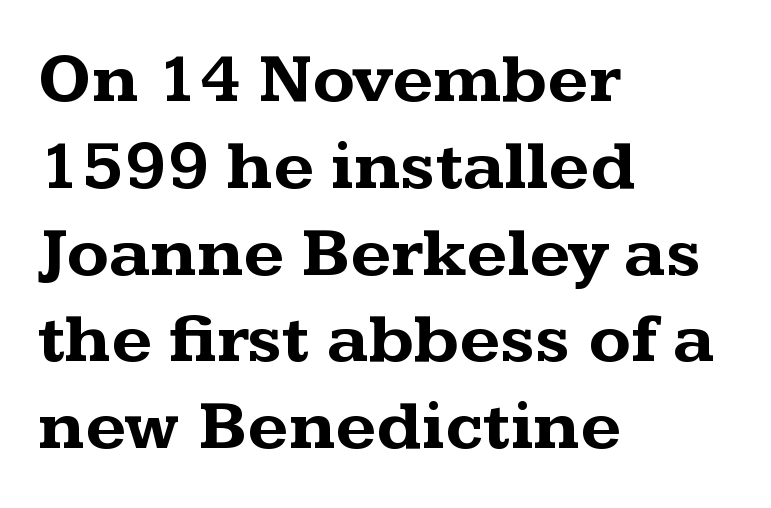
Q: Is the text bold? A: Yes.
Q: Is the text italic (slanted)? A: No, it is upright.
Q: Is the typeface a serif or a sans-serif typeface? A: Serif.
Q: Is the text underlined? A: No.
Q: How is the paragraph aligned? A: Left-aligned.
Q: Is the spacing between letters normal or unusually wide? A: Normal.
Q: Width (condensed, normal, or wide)? A: Wide.
Q: Stroke contrast? A: Medium.
Q: x-height? A: Medium.
Q: Monospaced? A: No.
